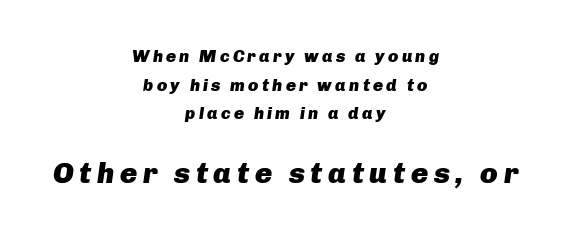
{"italic": "yes", "lean": "right", "slant_degrees": 8, "bold": "yes", "weight": "heavy", "width": "normal", "stroke_contrast": "low", "x_height": "medium", "monospaced": "no", "underline": "no", "align": "center", "line_spacing": "normal", "line_spacing_ratio": 1.69, "larger_block": "second", "size_ratio": 1.71, "glyph_px": 29}
